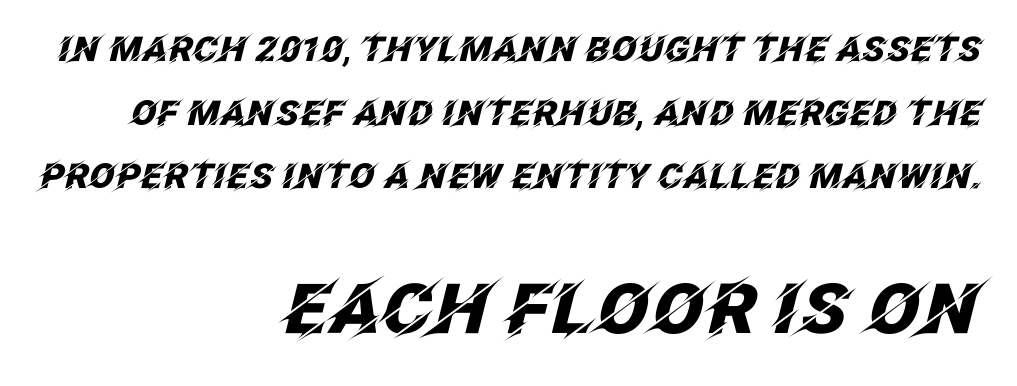
Does the copy run flush right? Yes — the right margin is perfectly even. Observe the lean: these are italic letterforms. Honestly, the letter spacing is just normal — you wouldn't notice it. How heavy is the stroke? Heavy — this is a bold. Which chunk is bigger? The second one — the bottom block dwarfs the top.
